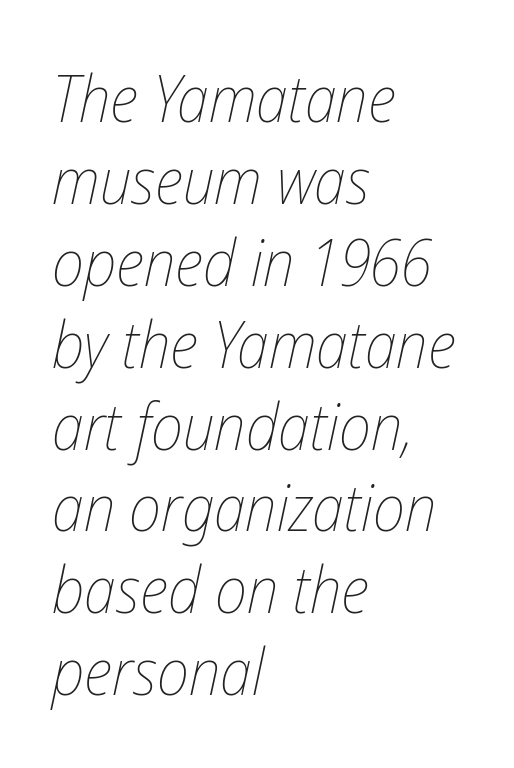
Q: Is the text bold? A: No.
Q: Is the text italic (slanted)? A: Yes, it leans right by about 12 degrees.
Q: Is the text underlined? A: No.
Q: How is the paragraph aligned? A: Left-aligned.
Q: Is the spacing between letters normal or unusually wide? A: Normal.
Q: Is the spacing between lines tight, normal or loose? A: Normal.
Q: Width (condensed, normal, or wide)? A: Condensed.
Q: Stroke contrast? A: Low.
Q: x-height? A: Medium.
Q: Monospaced? A: No.
